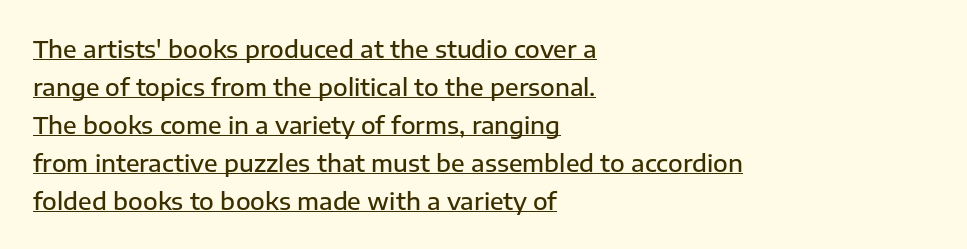
{"italic": "no", "bold": "semi", "underline": "yes", "align": "left", "line_spacing": "normal", "line_spacing_ratio": 1.58, "letter_spacing": "normal", "letter_spacing_em": 0.0, "glyph_px": 24}
